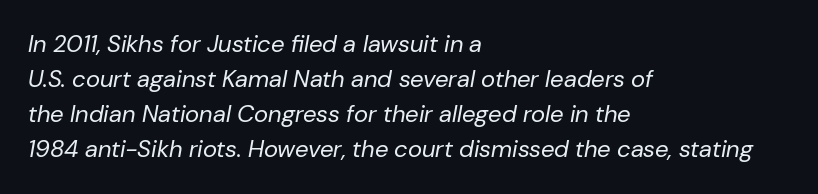
Posture: slanted. Descenders hang freely into open space. Which margin do the lines hug? The left one — the right edge is uneven. A typesetter would call this leading conventional body-copy spacing. Letter spacing: default.
